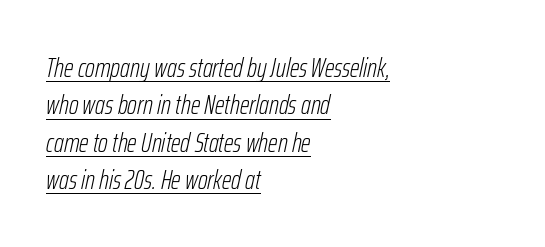
The image shows 27 px text type, italic (leaning right); set left-aligned, normal line spacing (1.38x), normal letter spacing, underlined.
